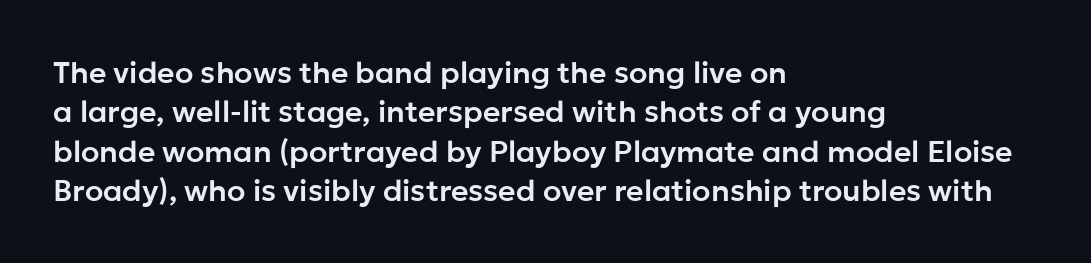
The image shows 30 px sans-serif type, upright; set left-aligned, normal line spacing (1.31x), normal letter spacing, not underlined; low stroke contrast and a medium x-height.
